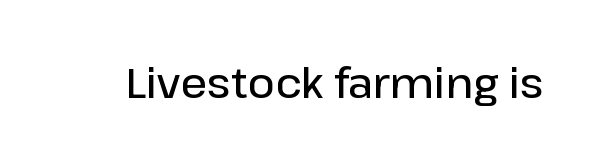
The image shows 42 px semibold sans-serif type, upright; set normal letter spacing, not underlined; low stroke contrast and a medium x-height.
